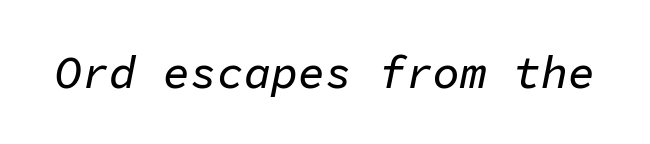
The strip under each line holds only bare page. Think of a typewriter: that constant character pitch is what you see here. Glyph-to-glyph distance matches everyday printed text. It's the slanting kind of type.
